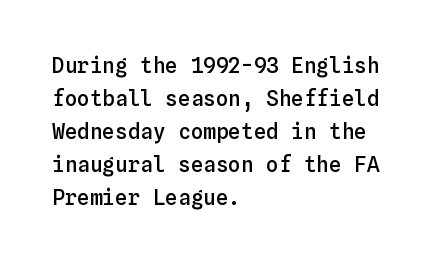
The image shows 21 px text type, upright; set left-aligned, normal line spacing (1.57x), normal letter spacing, not underlined.
